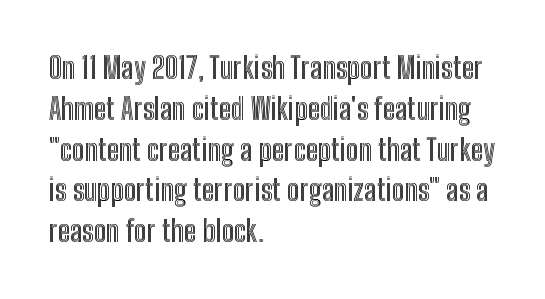
A typesetter would mark this as roman, not italic. This sample has the flowing, uneven cadence of proportional lettering. If you drew a ruler down the left edge, every line would touch it. The tracking reads as untouched default to a designer's eye.
